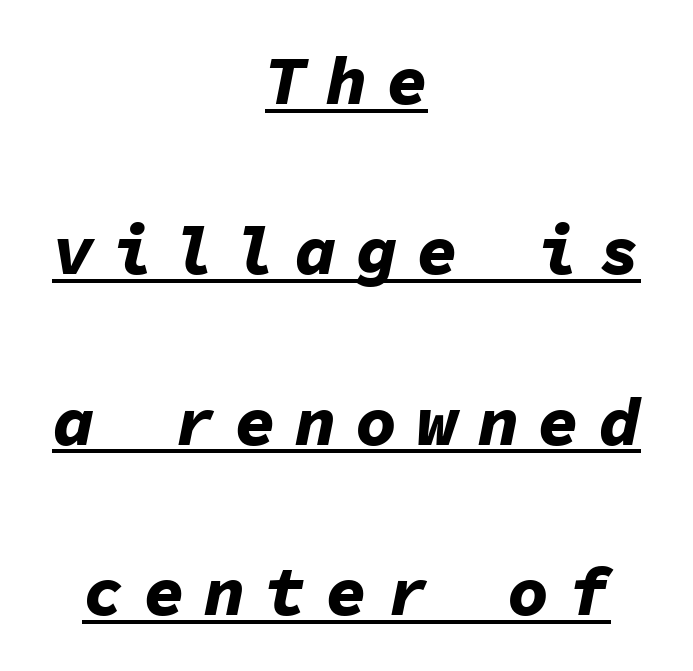
{"italic": "yes", "lean": "right", "slant_degrees": 11, "bold": "yes", "weight": "bold", "width": "normal", "stroke_contrast": "low", "x_height": "medium", "monospaced": "yes", "underline": "yes", "align": "center", "line_spacing": "loose", "line_spacing_ratio": 2.47, "letter_spacing": "wide", "letter_spacing_em": 0.28, "glyph_px": 69}
